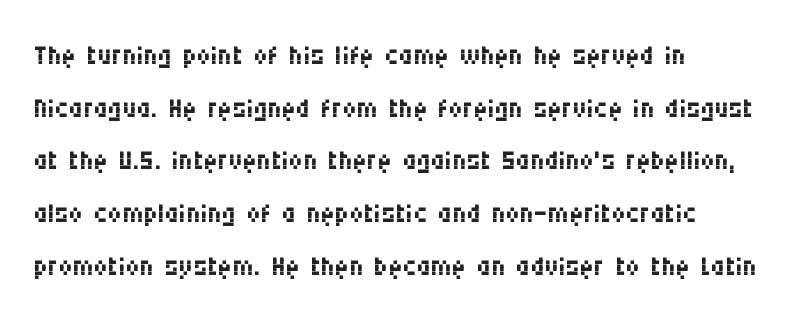
{"serif": "no", "italic": "no", "bold": "no", "weight": "regular", "width": "condensed", "stroke_contrast": "medium", "x_height": "large", "monospaced": "no", "underline": "no", "align": "left", "line_spacing": "normal", "line_spacing_ratio": 1.35, "letter_spacing": "normal", "letter_spacing_em": 0.0, "glyph_px": 39}
